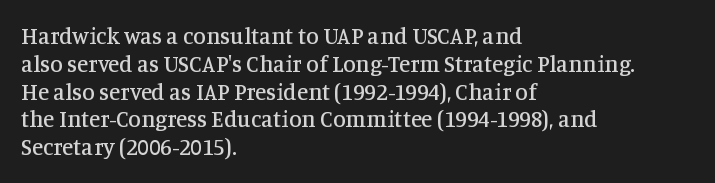
{"italic": "no", "underline": "no", "align": "left", "line_spacing_ratio": 1.21, "letter_spacing": "normal", "letter_spacing_em": 0.0, "glyph_px": 23}
